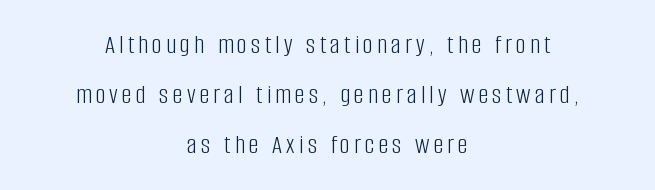
Q: Is the text bold? A: No.
Q: Is the text italic (slanted)? A: No, it is upright.
Q: Is the text underlined? A: No.
Q: How is the paragraph aligned? A: Centered.
